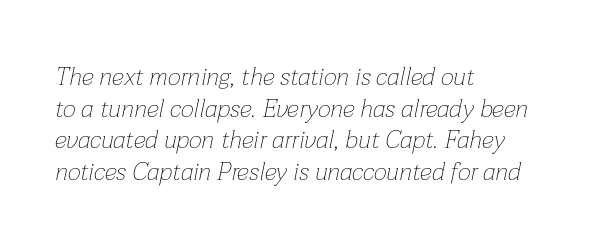
{"italic": "yes", "lean": "right", "slant_degrees": 12, "bold": "no", "underline": "no", "align": "left", "line_spacing": "normal", "line_spacing_ratio": 1.27, "letter_spacing": "normal", "letter_spacing_em": 0.0, "glyph_px": 25}
